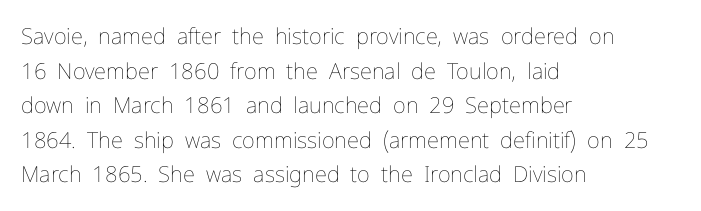
Q: Is the text bold? A: No.
Q: Is the text italic (slanted)? A: No, it is upright.
Q: Is the text underlined? A: No.
Q: How is the paragraph aligned? A: Left-aligned.
Q: Is the spacing between letters normal or unusually wide? A: Normal.
Q: Is the spacing between lines tight, normal or loose? A: Normal.
